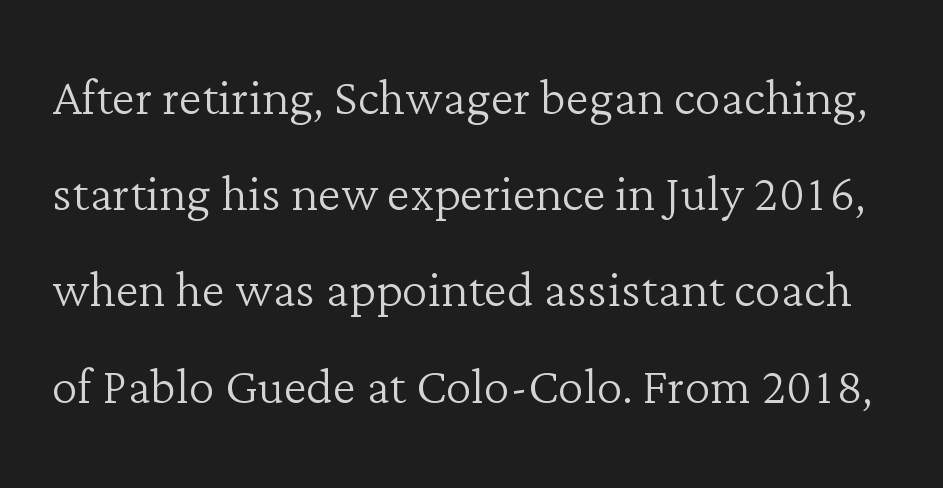
{"serif": "yes", "italic": "no", "bold": "no", "weight": "light", "width": "normal", "stroke_contrast": "low", "x_height": "medium", "monospaced": "no", "underline": "no", "line_spacing": "normal", "line_spacing_ratio": 1.48, "letter_spacing": "normal", "letter_spacing_em": 0.0, "glyph_px": 65}
